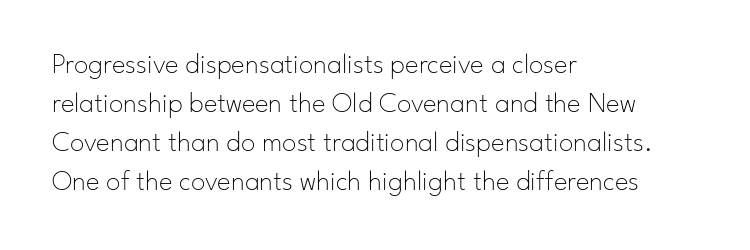
Q: Is the text bold? A: No.
Q: Is the text italic (slanted)? A: No, it is upright.
Q: Is the typeface a serif or a sans-serif typeface? A: Sans-serif.
Q: Is the text underlined? A: No.
Q: How is the paragraph aligned? A: Left-aligned.
Q: Is the spacing between letters normal or unusually wide? A: Normal.
Q: Is the spacing between lines tight, normal or loose? A: Normal.
Q: Width (condensed, normal, or wide)? A: Normal.
Q: Stroke contrast? A: Low.
Q: x-height? A: Small.
Q: Monospaced? A: No.
